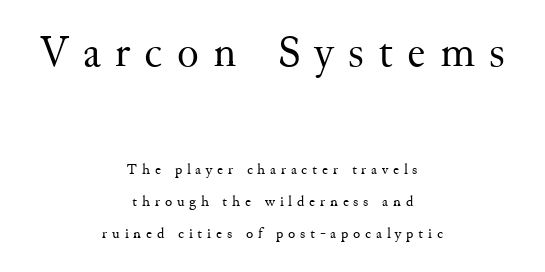
{"serif": "yes", "italic": "no", "bold": "no", "weight": "regular", "width": "normal", "stroke_contrast": "medium", "x_height": "small", "monospaced": "no", "underline": "no", "align": "center", "line_spacing": "loose", "line_spacing_ratio": 2.14, "letter_spacing": "wide", "letter_spacing_em": 0.32, "larger_block": "first", "size_ratio": 3.0, "glyph_px": 45}
